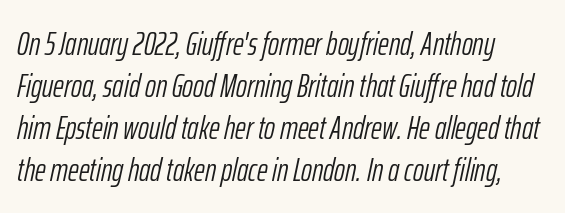
The image shows 33 px light, condensed type, italic (leaning right); set left-aligned, normal line spacing (1.27x), normal letter spacing, not underlined; low stroke contrast and a medium x-height.
